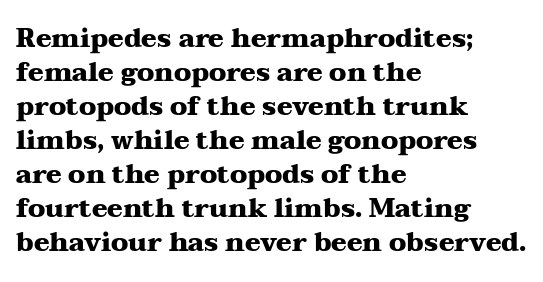
Typeset ragged right — the left edge is the straight one. Words float on clear page, feet unadorned. Vertically, the passage feels balanced, rows spaced as you'd expect. This sample uses plain, unmodified letter spacing. Summary of weight: heavy, a full bold. Characters remain perfectly vertical along every line.
